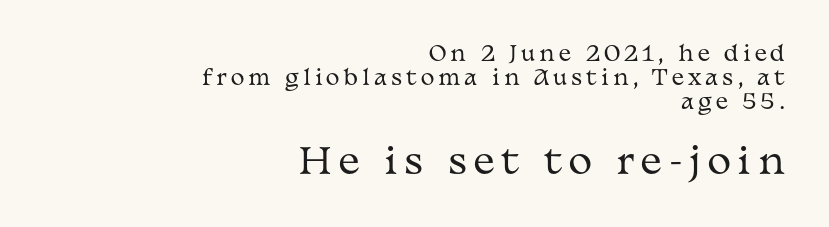
The strokes carry an ordinary text weight at most. The letters carry serifs — small finishing strokes at the ends of their stems. Think of a printed novel: that variable character pitch is what you see here. Compare the two chunks: the lower has the greater cap height.
